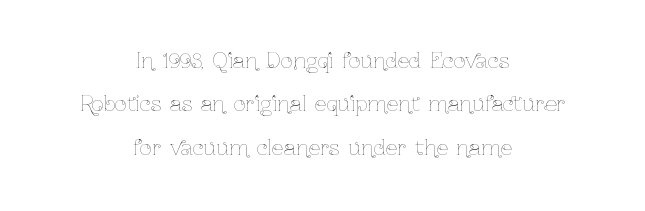
{"italic": "no", "bold": "no", "underline": "no", "align": "center", "line_spacing": "loose", "line_spacing_ratio": 2.07, "letter_spacing": "normal", "letter_spacing_em": 0.0, "glyph_px": 21}
